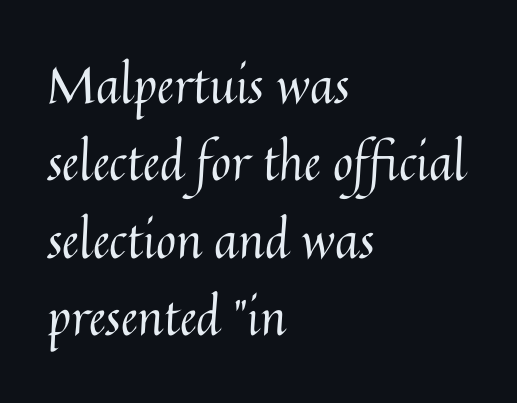
Letter spacing: default. Nobody drew a line under any word here. Layout note: lines flush left.
